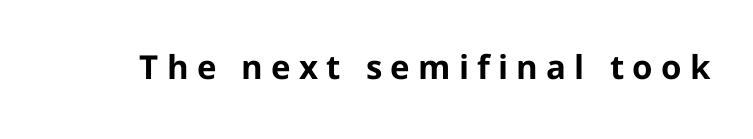
Character widths vary here, with narrow letters taking less room than wide ones. What weight is shown? A full bold with thick strokes. Posture: upright roman. The rendering inserts visible extra space after every character. This rendering features lettering with no underline.
